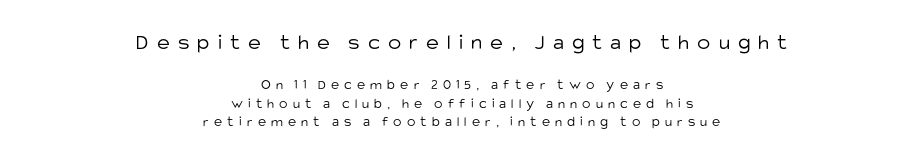
{"italic": "no", "bold": "no", "underline": "no", "align": "center", "line_spacing": "normal", "line_spacing_ratio": 1.31, "letter_spacing": "wide", "letter_spacing_em": 0.37, "larger_block": "first", "size_ratio": 1.57, "glyph_px": 22}
